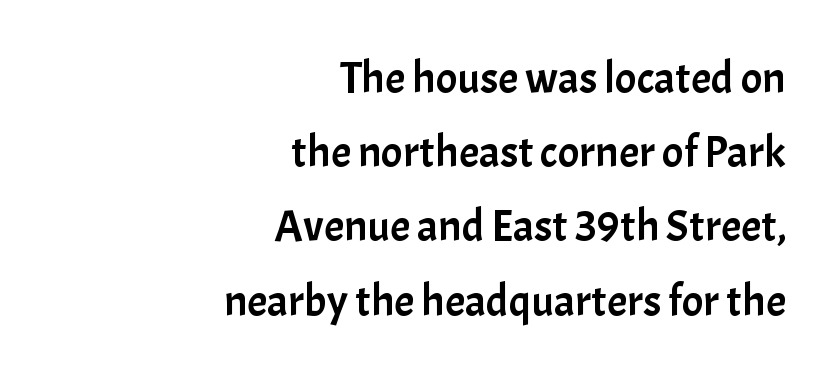
Q: Is the text italic (slanted)? A: No, it is upright.
Q: Is the typeface a serif or a sans-serif typeface? A: Sans-serif.
Q: Is the text underlined? A: No.
Q: How is the paragraph aligned? A: Right-aligned.
Q: Is the spacing between letters normal or unusually wide? A: Normal.
Q: Is the spacing between lines tight, normal or loose? A: Normal.
Q: Width (condensed, normal, or wide)? A: Normal.
Q: Stroke contrast? A: Low.
Q: x-height? A: Medium.
Q: Monospaced? A: No.
